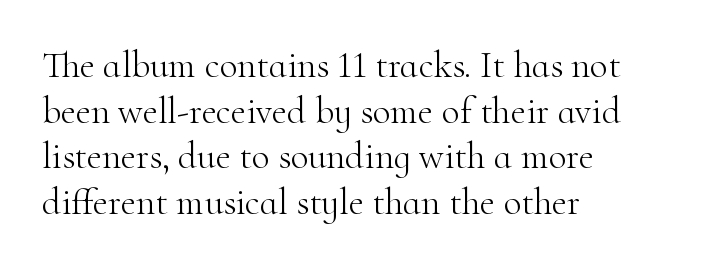
The typeface chosen for these lines features serifs. Standard letterfit; no display-style spreading of the glyphs. Weight: in the light-to-regular range. Underlining? Definitely not there. Spacing verdict: proportional, widths tailored to each character. The lettering holds an erect, upright posture throughout.
